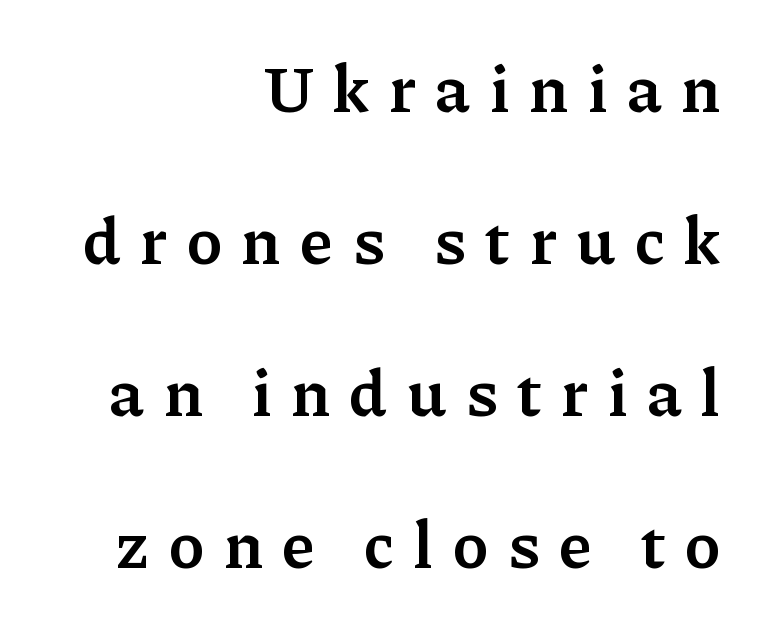
Airy leading. No word sits above an underline. Here the glyphs are tracked loosely, breaking word shapes into spaced letters. Is this a sans? No — the strokes have serifs. Unlike italic type, these characters show no tilt at all.
